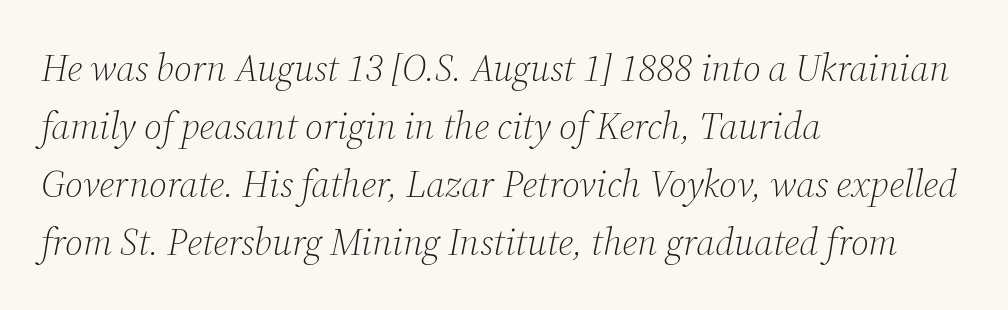
The image shows 38 px light serif type, italic (leaning right); set left-aligned, normal line spacing (1.53x), normal letter spacing, not underlined; medium stroke contrast and a medium x-height.
